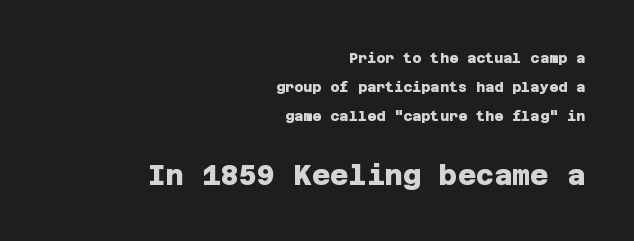
Letter spacing: default. No word sits above an underline. Alignment: flush right. Scale increases going downward across the two blocks. The letters are bold, with thick, heavy strokes.
